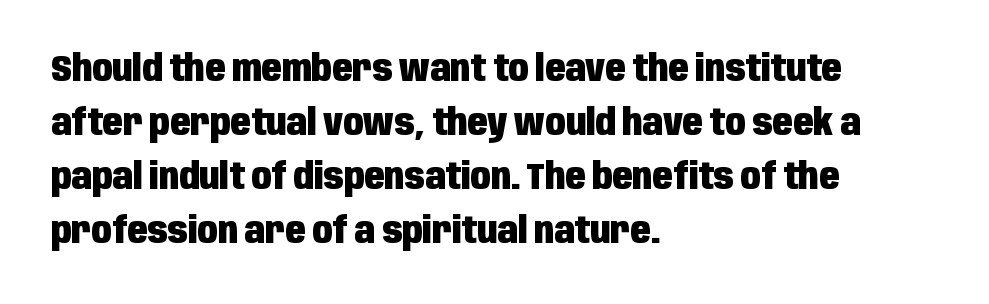
{"serif": "no", "italic": "no", "bold": "yes", "weight": "heavy", "width": "condensed", "stroke_contrast": "low", "x_height": "large", "monospaced": "no", "underline": "no", "align": "left", "line_spacing": "normal", "line_spacing_ratio": 1.46, "letter_spacing": "normal", "letter_spacing_em": 0.0, "glyph_px": 37}
